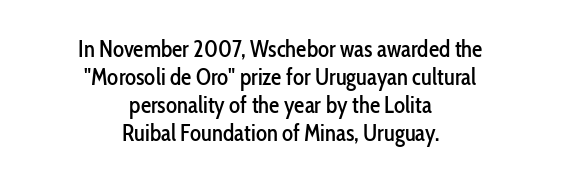
These lines stack symmetrically, like a column narrowing and widening about its center. Style check: upright. Each word holds together tightly as a unit, with standard inter-letter gaps. Words float on clear page, feet unadorned.
